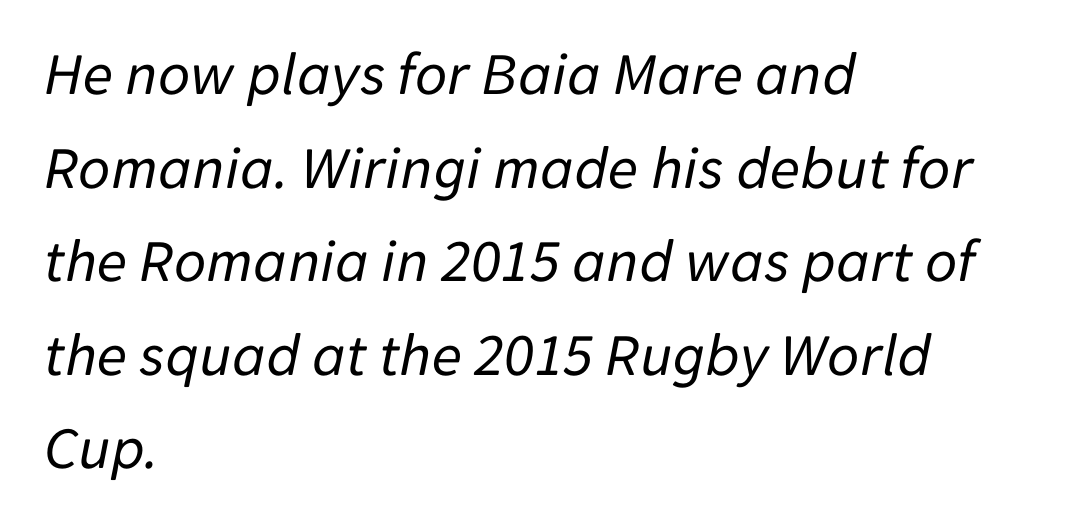
The image shows 62 px regular-weight type, italic (leaning right); set left-aligned, normal line spacing (1.51x), normal letter spacing, not underlined; low stroke contrast and a medium x-height.
